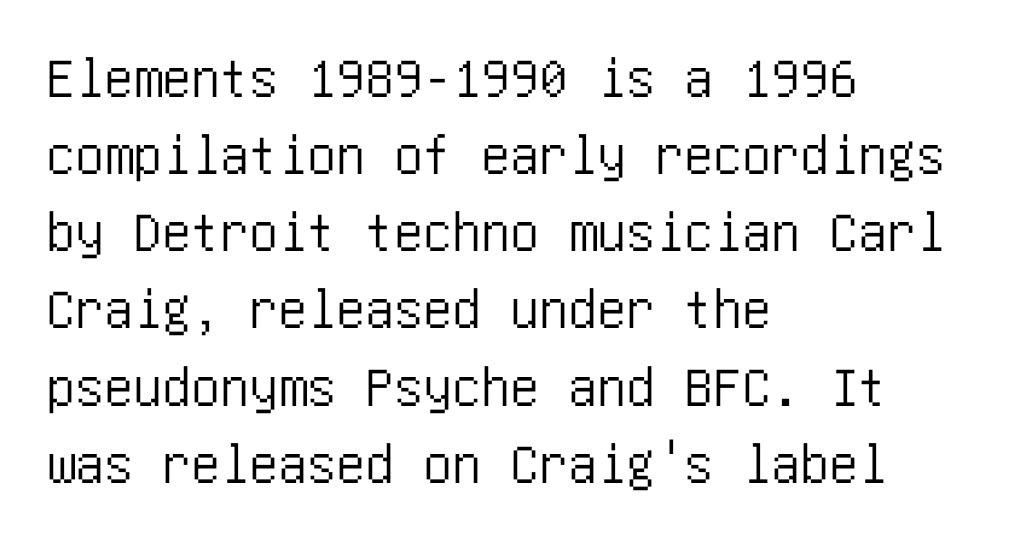
The image shows 58 px condensed sans-serif type, upright; set left-aligned, normal line spacing (1.33x), normal letter spacing, not underlined; low stroke contrast and a large x-height.
